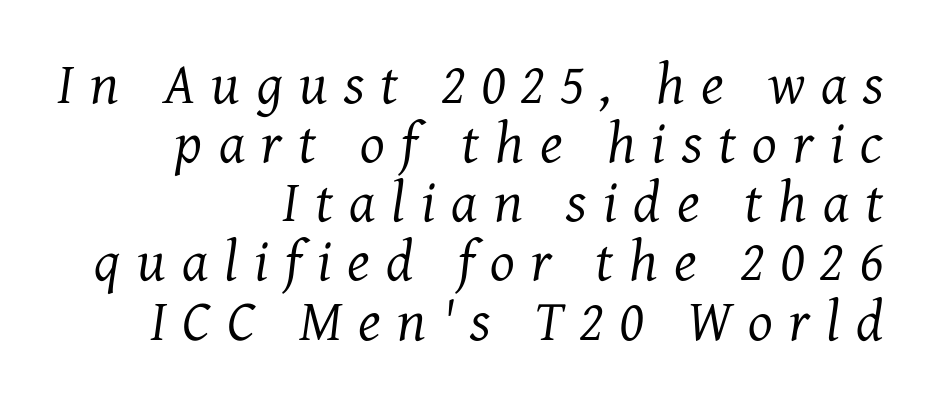
The font's italic variant was chosen for this text. Does extra space separate the letters? Yes, quite a lot of it. Look at the bottom of the vertical strokes: they flare into serifs here. No letter is thick-stroked: the sample isn't bold.
